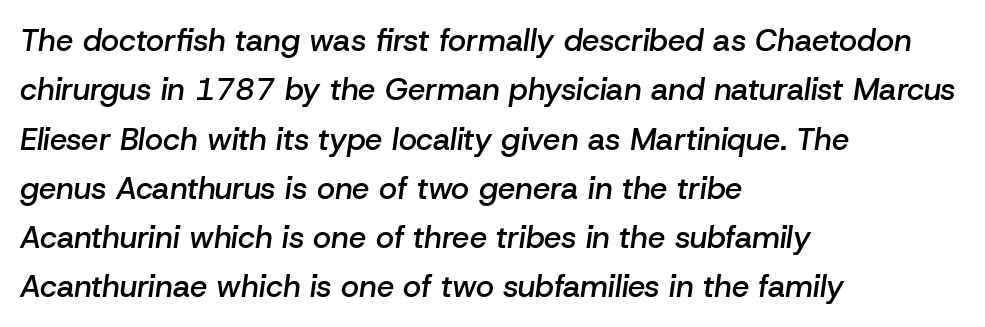
{"italic": "yes", "lean": "right", "slant_degrees": 8, "bold": "semi", "weight": "semibold", "width": "normal", "stroke_contrast": "low", "x_height": "medium", "monospaced": "no", "underline": "no", "align": "left", "line_spacing": "normal", "line_spacing_ratio": 1.59, "letter_spacing": "normal", "letter_spacing_em": 0.0, "glyph_px": 31}
